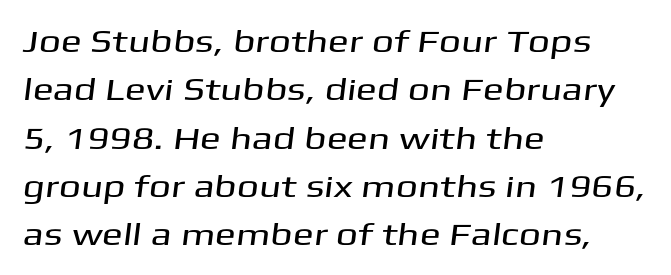
The image shows 31 px wide sans-serif type; set left-aligned, normal line spacing (1.56x), normal letter spacing, not underlined; medium stroke contrast and a medium x-height.
